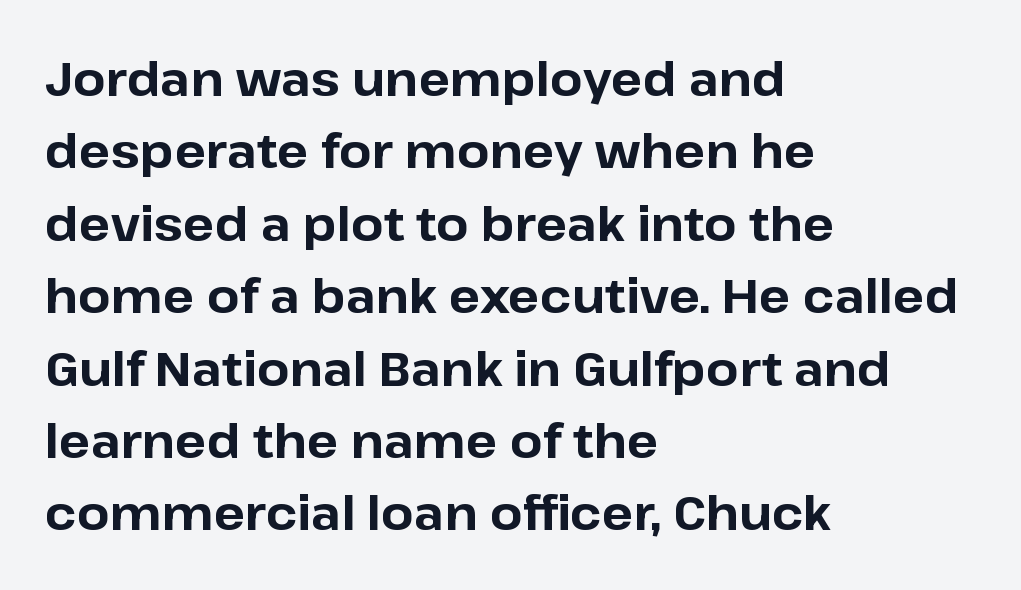
Every character sits straight up, as roman type does. Students, observe: this is what conventionally led text looks like. The type is set solid horizontally, with unmodified tracking. Is the block centered? No — it sits flush against the left margin. Check where the strokes stop: nothing finishes them off — pure sans. In terms of weight, the rendering is a true, heavy bold.
